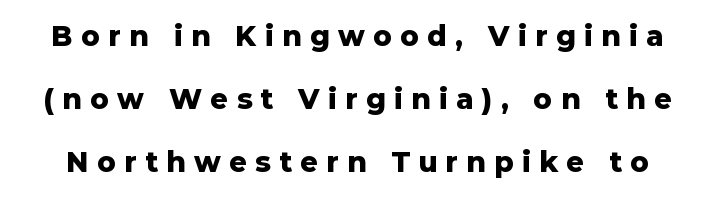
The image shows 28 px heavy sans-serif type, upright; set loose line spacing (2.25x), unusually wide letter spacing (+0.3 em), not underlined; low stroke contrast and a medium x-height.
